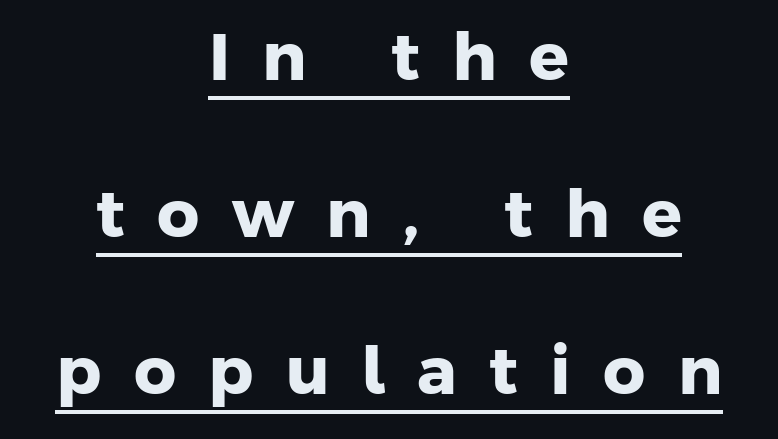
Q: Is the text bold? A: Yes.
Q: Is the typeface a serif or a sans-serif typeface? A: Sans-serif.
Q: Is the text underlined? A: Yes.
Q: How is the paragraph aligned? A: Centered.
Q: Is the spacing between letters normal or unusually wide? A: Unusually wide.
Q: Is the spacing between lines tight, normal or loose? A: Loose.
Q: Width (condensed, normal, or wide)? A: Normal.
Q: Stroke contrast? A: Low.
Q: x-height? A: Medium.
Q: Monospaced? A: No.
